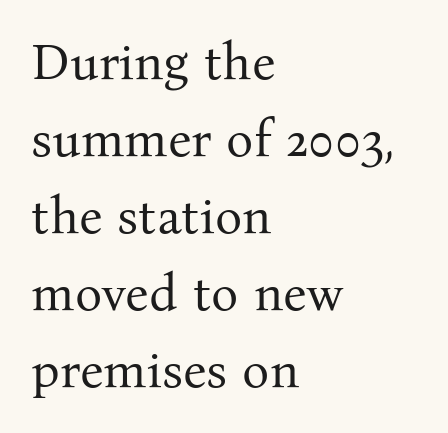
Characters follow at the spacing the type designer built in. Quick note: underline off. A typesetter would call this leading conventional body-copy spacing. The font is comparable to plain body text, perhaps lighter. Left-aligned paragraph, ragged on the right. Spacing verdict: proportional, widths tailored to each character.
